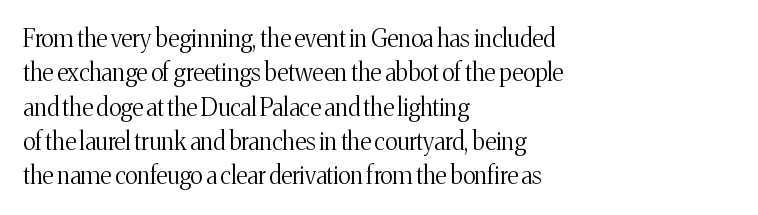
Vertical stems look standard width or narrower in stroke. Default kerning and tracking; the words read as compact shapes. These lines are set flush left with a ragged right edge. The baseline area is clear.
